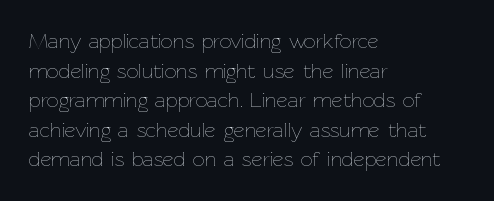
Quick note: underline off. Do the letters lean? They stand straight. The text block is weighted toward the left margin, trailing off unevenly rightward. This rendering leaves character spacing at its baseline value. Vertical spacing — default.
